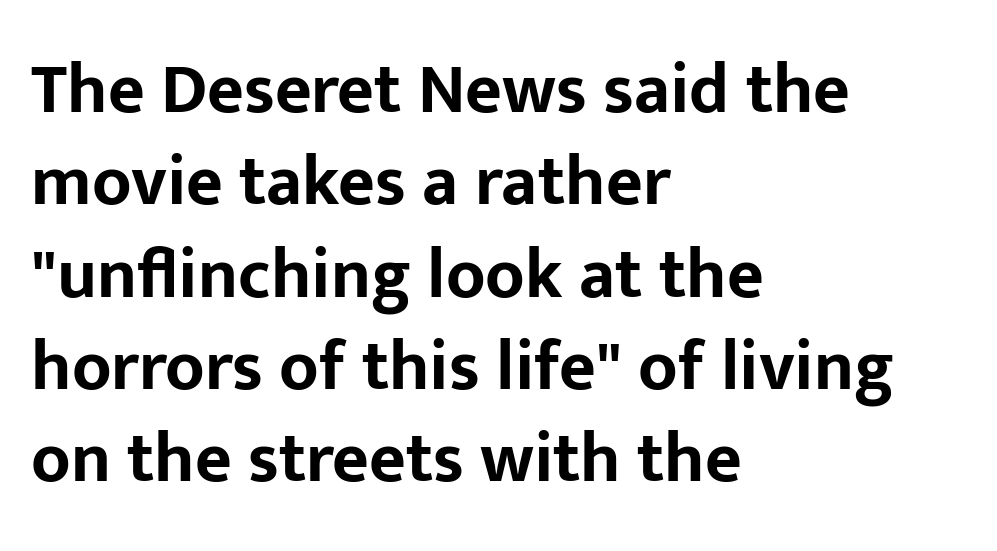
The strokes are fattened all the way to bold. Is this a fixed-width face? No — the glyphs have proportional, varying widths. Italic: no, the glyphs are upright roman. In CSS terms this would be text-align: left. These lines sit exactly where default settings would place them.
